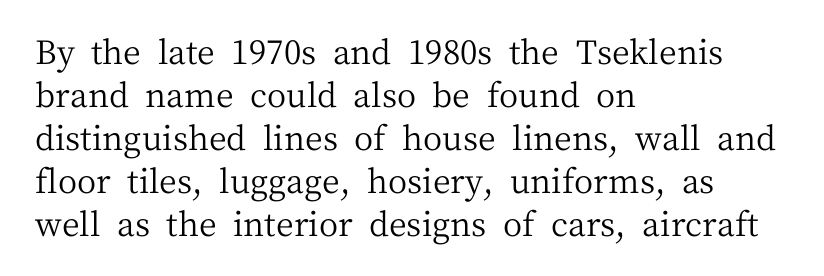
{"serif": "yes", "italic": "no", "bold": "no", "weight": "regular", "width": "normal", "stroke_contrast": "medium", "x_height": "medium", "monospaced": "no", "underline": "no", "align": "left", "line_spacing": "normal", "line_spacing_ratio": 1.3, "letter_spacing": "normal", "letter_spacing_em": 0.0, "glyph_px": 33}
